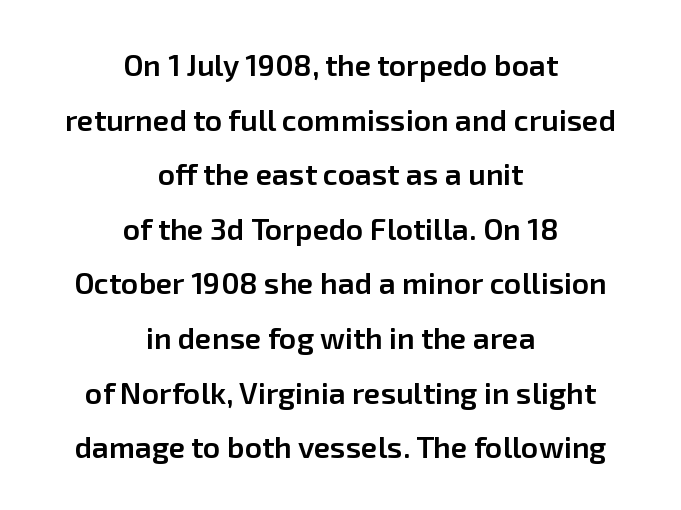
{"serif": "no", "italic": "no", "bold": "semi", "weight": "semibold", "width": "normal", "stroke_contrast": "low", "x_height": "medium", "monospaced": "no", "underline": "no", "align": "center", "line_spacing_ratio": 1.82, "letter_spacing": "normal", "letter_spacing_em": 0.0, "glyph_px": 30}
